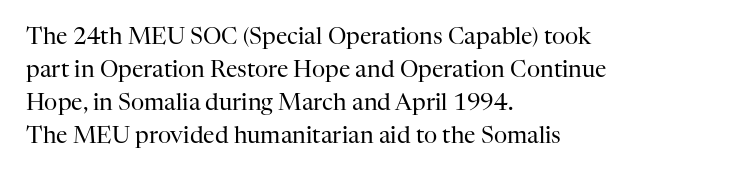
{"italic": "no", "bold": "no", "underline": "no", "align": "left", "line_spacing": "normal", "line_spacing_ratio": 1.43, "letter_spacing": "normal", "letter_spacing_em": 0.0, "glyph_px": 23}
